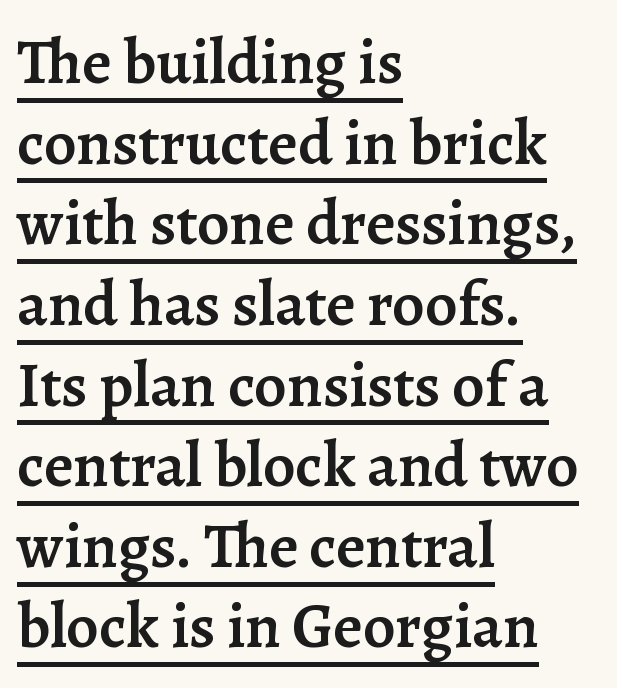
The image shows 64 px semibold serif type, upright; set left-aligned, normal line spacing (1.26x), normal letter spacing, underlined; low stroke contrast and a medium x-height.
